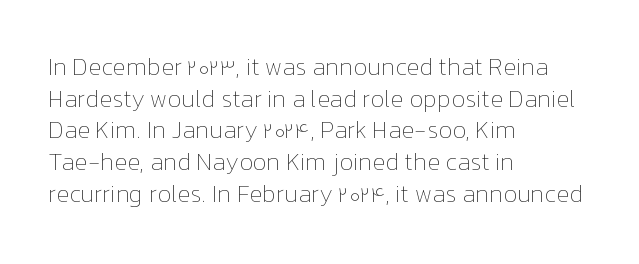
{"italic": "no", "bold": "no", "underline": "no", "align": "left", "line_spacing": "normal", "line_spacing_ratio": 1.32, "letter_spacing": "normal", "letter_spacing_em": 0.0, "glyph_px": 24}
